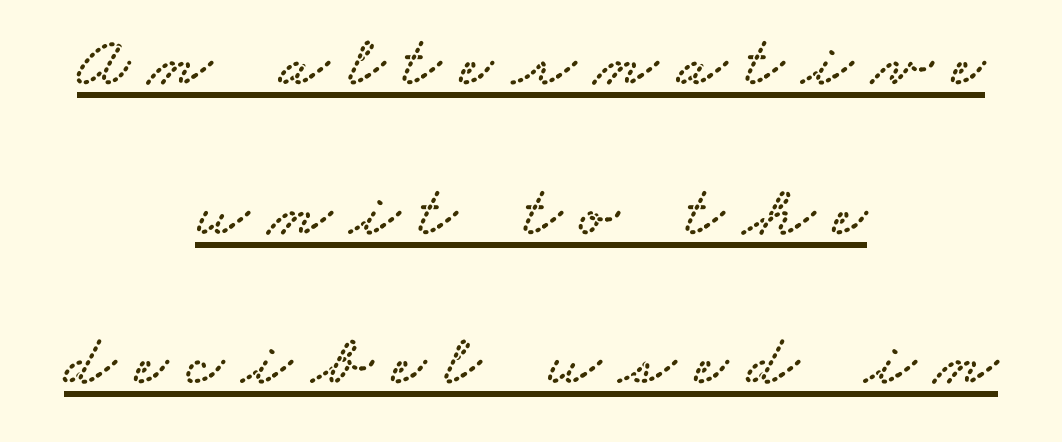
Honestly, the letter spacing is so wide it's the main thing you notice. These lines are rendered in a variable-pitch font. The line-height multiplier appears high, well above default. Looks like someone drew a line under every word here.
